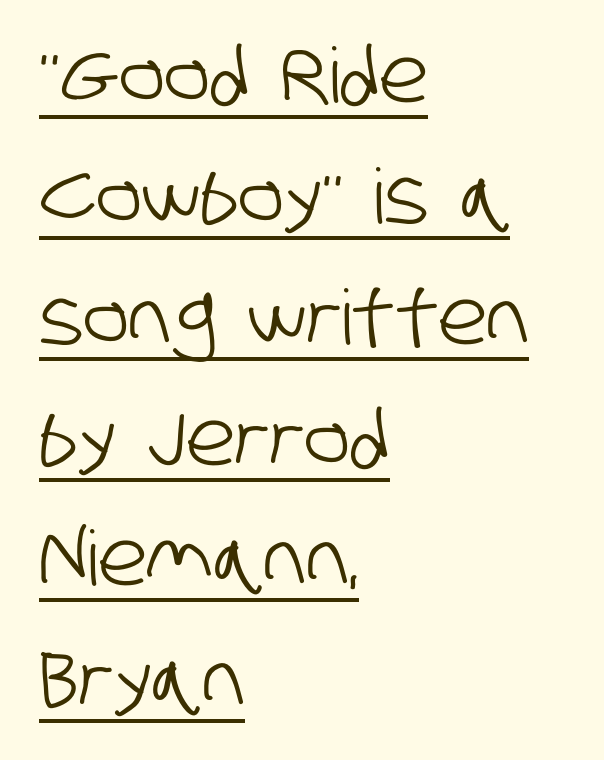
Look at the tracking — it's just the regular setting, nothing added. The rendering uses natural spacing where letterforms have individual widths. Does the leading feel generous? No, just average. Letterform terminals end flat and unadorned throughout the passage. Glance below the letters and you will spot a drawn line.
